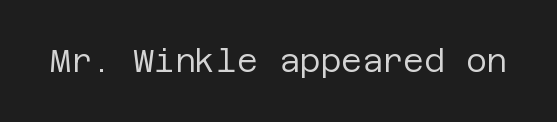
Q: Is the text bold? A: No.
Q: Is the text italic (slanted)? A: No, it is upright.
Q: Is the typeface a serif or a sans-serif typeface? A: Sans-serif.
Q: Is the text underlined? A: No.
Q: Is the spacing between letters normal or unusually wide? A: Normal.
Q: Width (condensed, normal, or wide)? A: Normal.
Q: Stroke contrast? A: Low.
Q: x-height? A: Large.
